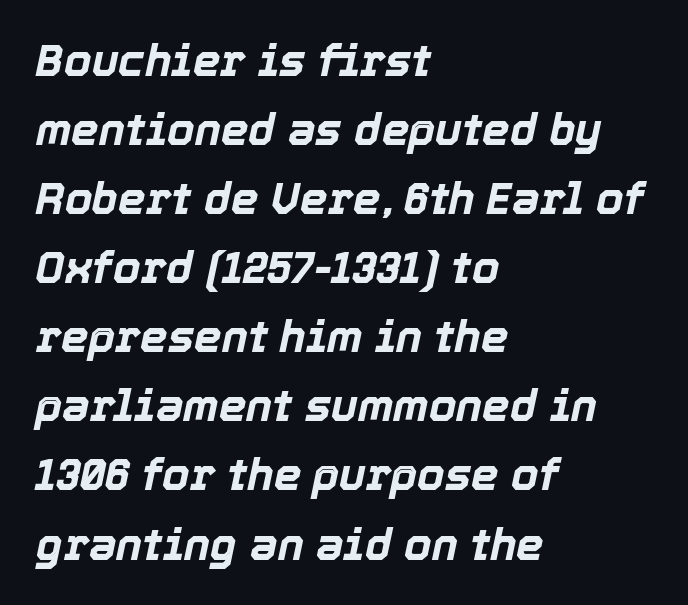
Q: Is the text bold? A: Yes.
Q: Is the text italic (slanted)? A: Yes, it leans right by about 12 degrees.
Q: Is the text underlined? A: No.
Q: How is the paragraph aligned? A: Left-aligned.
Q: Is the spacing between letters normal or unusually wide? A: Normal.
Q: Is the spacing between lines tight, normal or loose? A: Normal.
Q: Width (condensed, normal, or wide)? A: Normal.
Q: x-height? A: Medium.
Q: Monospaced? A: No.
